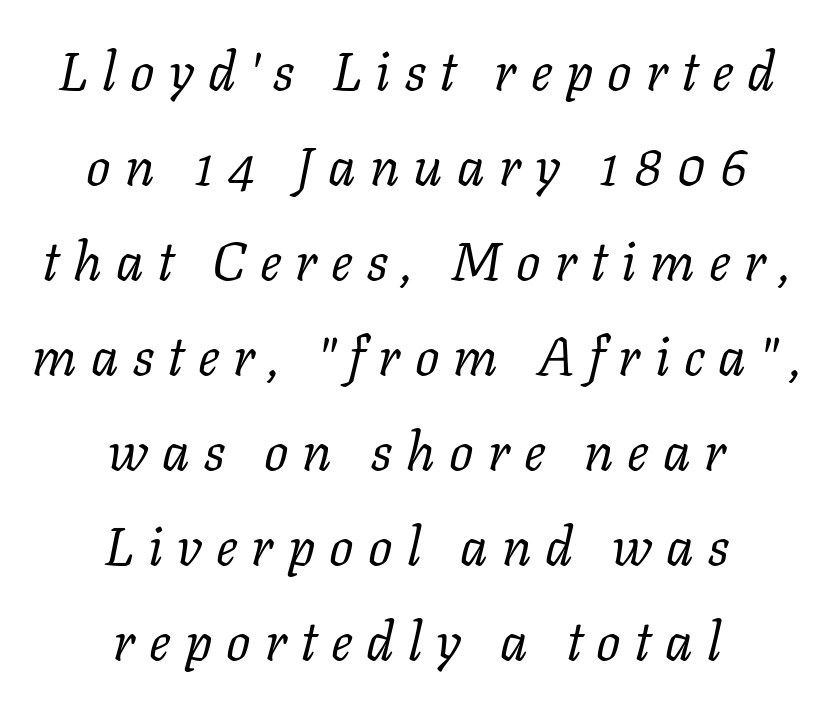
Q: Is the text bold? A: No.
Q: Is the text italic (slanted)? A: Yes, it leans right by about 11 degrees.
Q: Is the typeface a serif or a sans-serif typeface? A: Serif.
Q: Is the text underlined? A: No.
Q: How is the paragraph aligned? A: Centered.
Q: Is the spacing between letters normal or unusually wide? A: Unusually wide.
Q: Width (condensed, normal, or wide)? A: Normal.
Q: Stroke contrast? A: Low.
Q: x-height? A: Medium.
Q: Monospaced? A: No.
